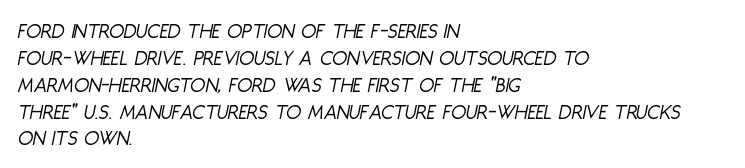
Q: Is the text bold? A: No.
Q: Is the text italic (slanted)? A: Yes, it leans right by about 11 degrees.
Q: Is the text underlined? A: No.
Q: How is the paragraph aligned? A: Left-aligned.
Q: Is the spacing between letters normal or unusually wide? A: Normal.
